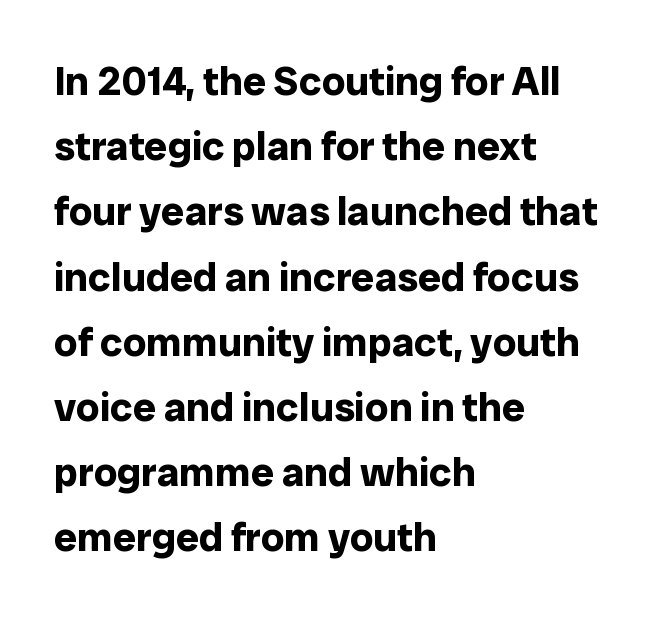
The image shows 41 px bold sans-serif type, upright; set left-aligned, normal line spacing (1.59x), normal letter spacing, not underlined; low stroke contrast and a medium x-height.
